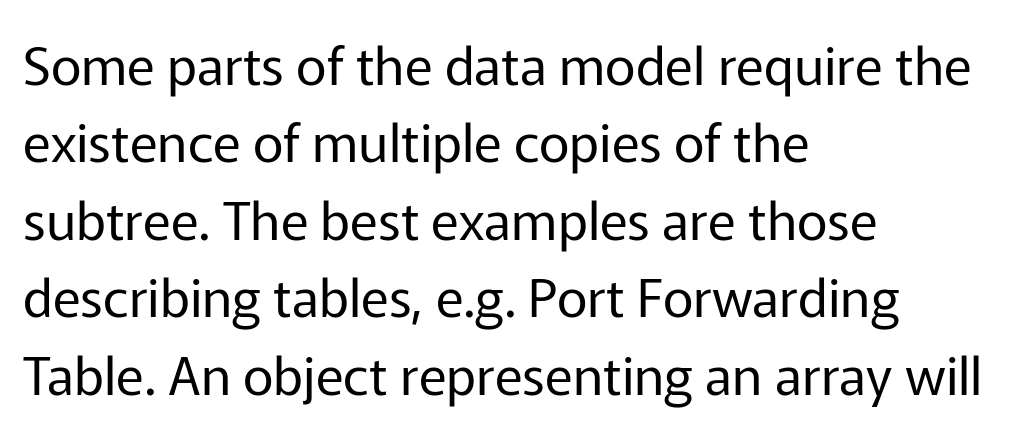
{"serif": "no", "italic": "no", "bold": "no", "weight": "regular", "width": "normal", "stroke_contrast": "low", "x_height": "medium", "monospaced": "no", "underline": "no", "align": "left", "line_spacing": "normal", "line_spacing_ratio": 1.46, "letter_spacing": "normal", "letter_spacing_em": 0.0, "glyph_px": 53}
